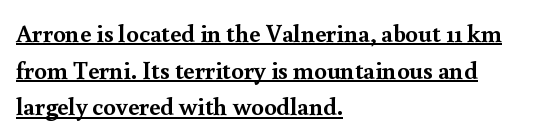
The image shows 25 px bold type, upright; set left-aligned, normal line spacing (1.47x), normal letter spacing, underlined.
